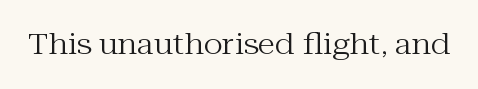
{"serif": "yes", "italic": "no", "bold": "no", "weight": "regular", "width": "normal", "stroke_contrast": "medium", "x_height": "medium", "monospaced": "no", "underline": "no", "letter_spacing": "normal", "letter_spacing_em": 0.0, "glyph_px": 29}
